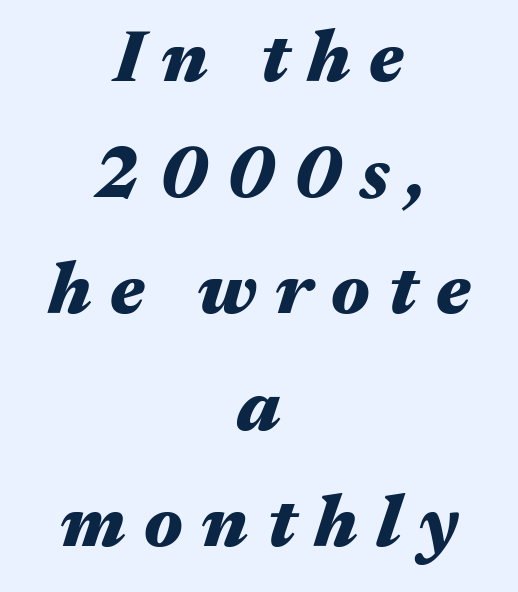
Quick note: interline space is typical. Strong, thick strokes mark this as bold type. The letters advance in unequal steps, a hallmark of proportional type. You can tell it's italic because the verticals aren't actually vertical.
